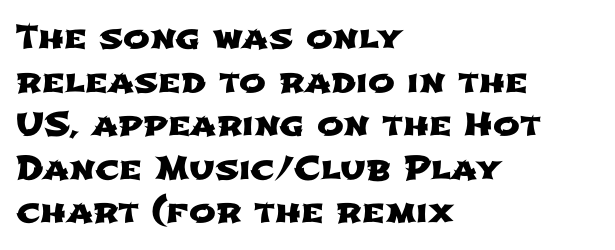
Q: Is the typeface a serif or a sans-serif typeface? A: Sans-serif.
Q: Is the text underlined? A: No.
Q: How is the paragraph aligned? A: Left-aligned.
Q: Is the spacing between letters normal or unusually wide? A: Normal.
Q: Is the spacing between lines tight, normal or loose? A: Normal.
Q: Width (condensed, normal, or wide)? A: Wide.
Q: Stroke contrast? A: Low.
Q: x-height? A: Medium.
Q: Monospaced? A: No.
